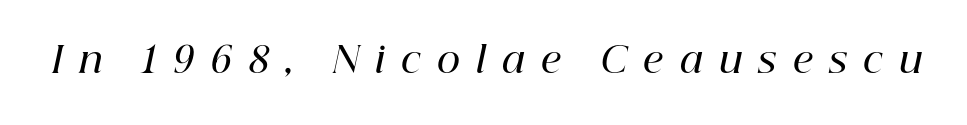
The image shows 36 px semibold serif type, italic (leaning right); set unusually wide letter spacing (+0.45 em), not underlined; high stroke contrast and a medium x-height.
